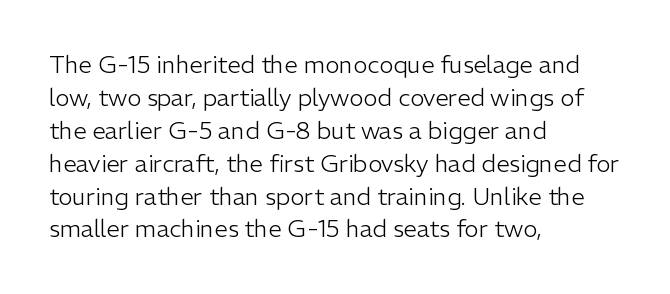
The image shows 24 px text type, upright; set left-aligned, normal line spacing (1.37x), normal letter spacing, not underlined.
